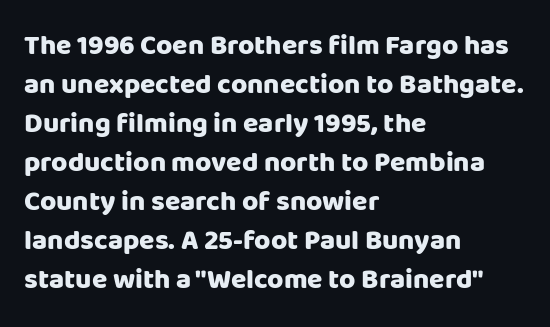
Q: Is the text bold? A: Yes.
Q: Is the text italic (slanted)? A: No, it is upright.
Q: Is the typeface a serif or a sans-serif typeface? A: Sans-serif.
Q: Is the text underlined? A: No.
Q: How is the paragraph aligned? A: Left-aligned.
Q: Is the spacing between letters normal or unusually wide? A: Normal.
Q: Is the spacing between lines tight, normal or loose? A: Normal.
Q: Width (condensed, normal, or wide)? A: Normal.
Q: Stroke contrast? A: Low.
Q: x-height? A: Large.
Q: Monospaced? A: No.
